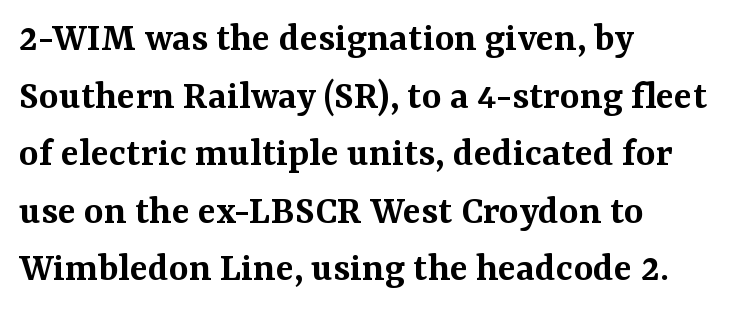
Q: Is the text bold? A: Semi-bold.
Q: Is the text italic (slanted)? A: No, it is upright.
Q: Is the typeface a serif or a sans-serif typeface? A: Serif.
Q: Is the text underlined? A: No.
Q: How is the paragraph aligned? A: Left-aligned.
Q: Is the spacing between letters normal or unusually wide? A: Normal.
Q: Is the spacing between lines tight, normal or loose? A: Normal.
Q: Width (condensed, normal, or wide)? A: Normal.
Q: Stroke contrast? A: Medium.
Q: x-height? A: Medium.
Q: Monospaced? A: No.
